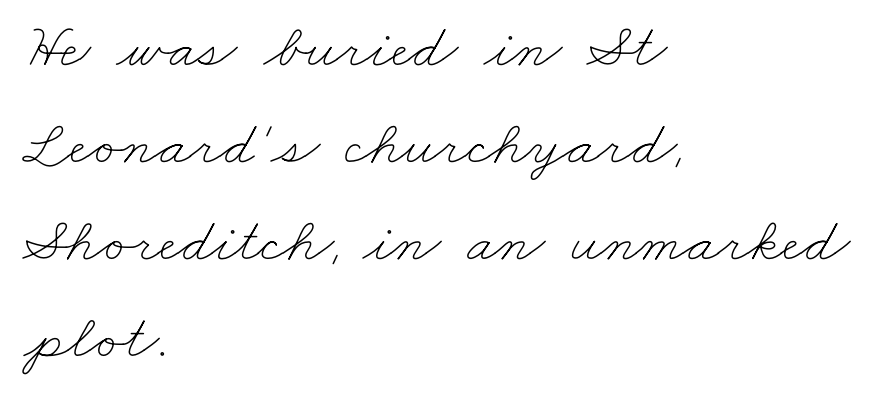
The image shows 63 px thin, wide type; set left-aligned, normal line spacing (1.54x), normal letter spacing, not underlined; low stroke contrast and a small x-height.
